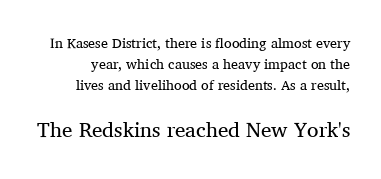
Unbolded letterforms with no extra heft. The rows are spaced the way most documents space them. The tracking reads as untouched default to a designer's eye. Rule under the text: the space is simply empty.
